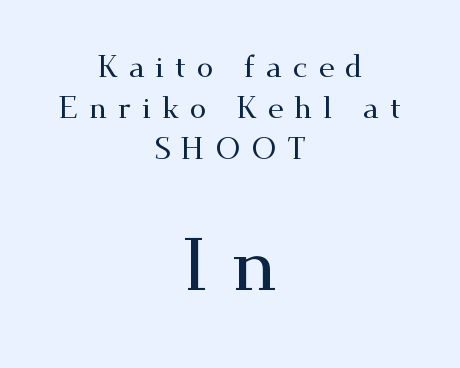
{"serif": "yes", "italic": "no", "width": "wide", "stroke_contrast": "medium", "x_height": "small", "monospaced": "no", "underline": "no", "align": "center", "line_spacing": "normal", "line_spacing_ratio": 1.37, "letter_spacing": "wide", "letter_spacing_em": 0.36, "larger_block": "second", "size_ratio": 2.47, "glyph_px": 74}
